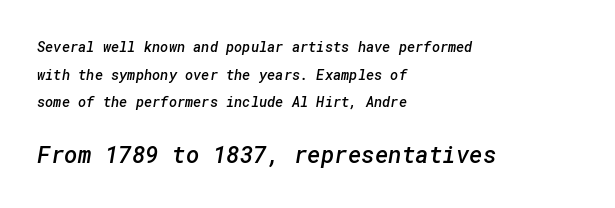
{"bold": "semi", "underline": "no", "align": "left", "line_spacing": "loose", "line_spacing_ratio": 1.97, "letter_spacing": "normal", "letter_spacing_em": 0.0, "larger_block": "second", "size_ratio": 1.64, "glyph_px": 23}
